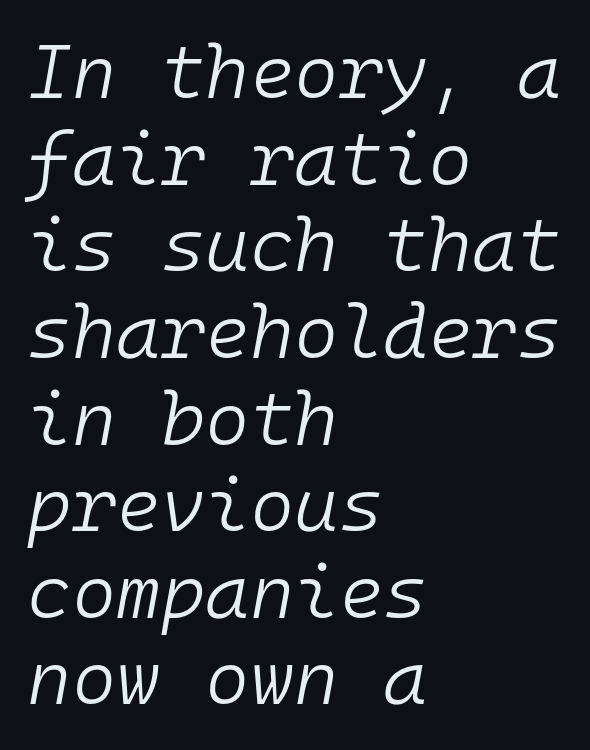
Q: Is the text bold? A: No.
Q: Is the text italic (slanted)? A: Yes, it leans right by about 10 degrees.
Q: Is the text underlined? A: No.
Q: How is the paragraph aligned? A: Left-aligned.
Q: Is the spacing between letters normal or unusually wide? A: Normal.
Q: Is the spacing between lines tight, normal or loose? A: Tight.
Q: Width (condensed, normal, or wide)? A: Normal.
Q: Stroke contrast? A: Low.
Q: x-height? A: Medium.
Q: Monospaced? A: Yes.
